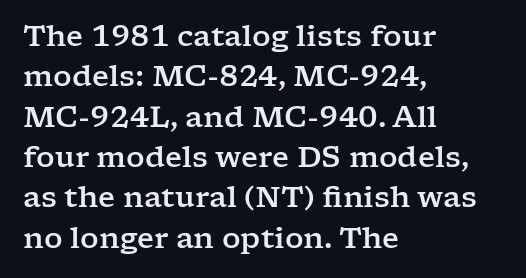
The image shows 29 px wide serif type, upright; set left-aligned, normal line spacing (1.39x), normal letter spacing, not underlined; low stroke contrast and a medium x-height.
